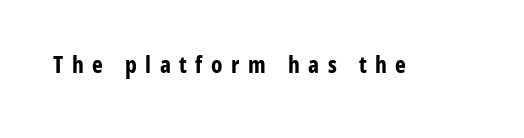
The image shows 23 px bold type, upright; set unusually wide letter spacing (+0.37 em), not underlined.
